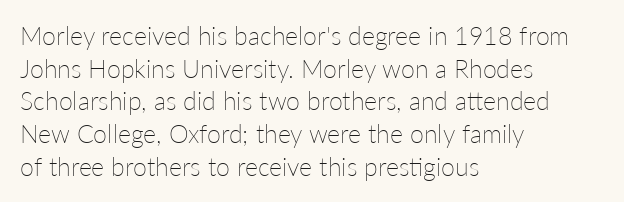
The image shows 25 px text type, upright; set left-aligned, normal line spacing (1.31x), normal letter spacing, not underlined.
